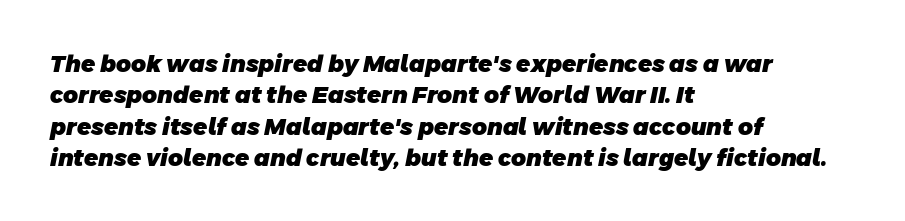
{"bold": "yes", "underline": "no", "align": "left", "line_spacing": "normal", "line_spacing_ratio": 1.36, "letter_spacing": "normal", "letter_spacing_em": 0.0, "glyph_px": 23}
